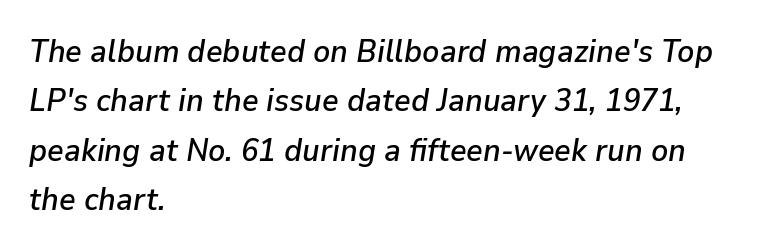
Designer's note — italics engaged. Here the glyphs are tracked normally, forming tight word shapes. All the whitespace from short lines collects on the right. The rendering uses natural spacing where letterforms have individual widths. Type without underlining. Notice how descenders clear the ascenders below comfortably — that's standard leading.
